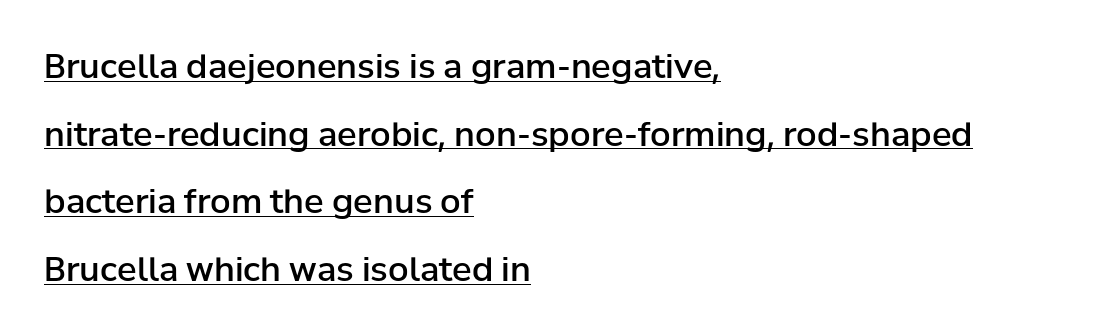
{"serif": "no", "italic": "no", "bold": "semi", "weight": "semibold", "width": "normal", "stroke_contrast": "low", "x_height": "medium", "monospaced": "no", "underline": "yes", "align": "left", "line_spacing": "loose", "line_spacing_ratio": 2.05, "letter_spacing": "normal", "letter_spacing_em": 0.0, "glyph_px": 33}
